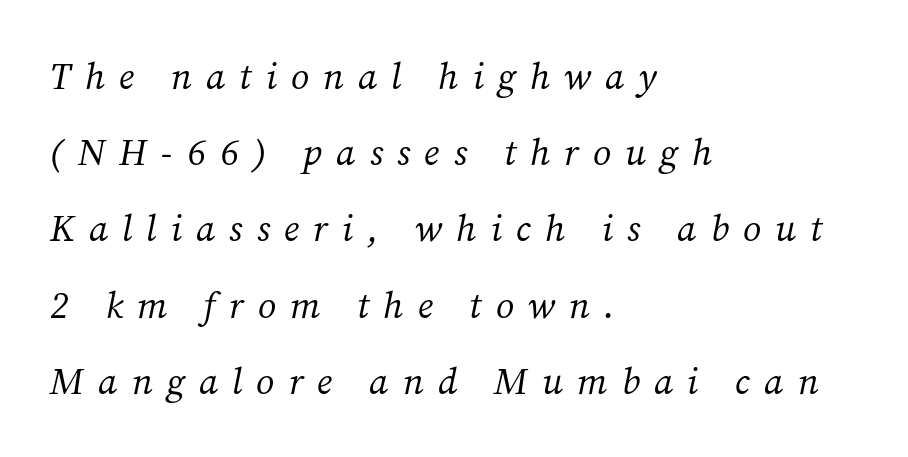
The image shows 37 px regular-weight serif type, italic (leaning right); set left-aligned, loose line spacing (2.06x), unusually wide letter spacing (+0.38 em), not underlined; medium stroke contrast and a medium x-height.
